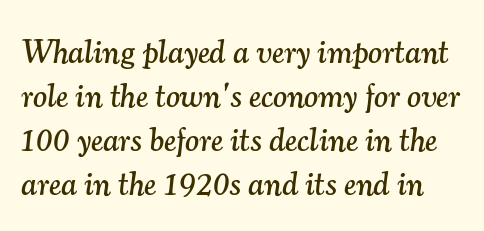
Q: Is the text italic (slanted)? A: Yes, it leans right by about 7 degrees.
Q: Is the typeface a serif or a sans-serif typeface? A: Serif.
Q: Is the text underlined? A: No.
Q: Is the spacing between letters normal or unusually wide? A: Normal.
Q: Is the spacing between lines tight, normal or loose? A: Normal.
Q: Width (condensed, normal, or wide)? A: Normal.
Q: Stroke contrast? A: Medium.
Q: x-height? A: Small.
Q: Monospaced? A: No.
